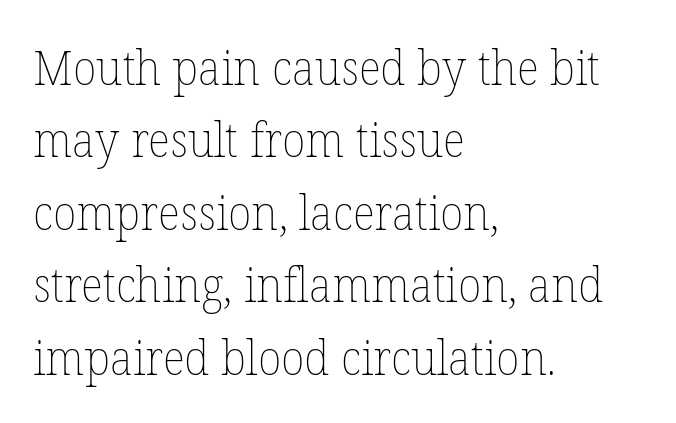
Q: Is the text bold? A: No.
Q: Is the text italic (slanted)? A: No, it is upright.
Q: Is the text underlined? A: No.
Q: How is the paragraph aligned? A: Left-aligned.
Q: Is the spacing between letters normal or unusually wide? A: Normal.
Q: Is the spacing between lines tight, normal or loose? A: Normal.
Q: Width (condensed, normal, or wide)? A: Normal.
Q: Stroke contrast? A: Low.
Q: x-height? A: Medium.
Q: Monospaced? A: No.
